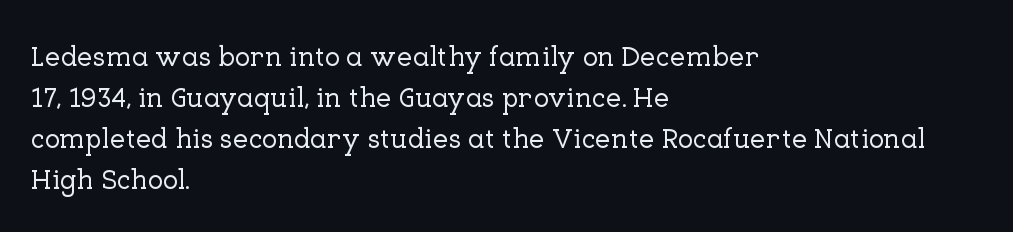
The typeface chosen for these lines features serifs. Posture: vertical. The baseline area is clear. Think of a printed novel: that variable character pitch is what you see here. The passage is arranged the way most books set body copy — flush left. Letter spacing: default.
